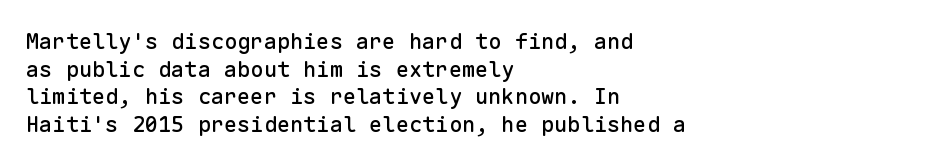
The image shows 22 px text type, upright; set left-aligned, normal line spacing (1.26x), normal letter spacing, not underlined.
